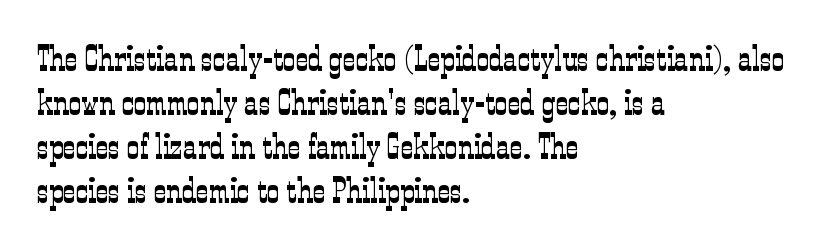
{"serif": "yes", "italic": "no", "bold": "no", "weight": "light", "width": "condensed", "stroke_contrast": "low", "x_height": "medium", "monospaced": "no", "underline": "no", "align": "left", "line_spacing": "normal", "line_spacing_ratio": 1.26, "letter_spacing": "normal", "letter_spacing_em": 0.0, "glyph_px": 35}
